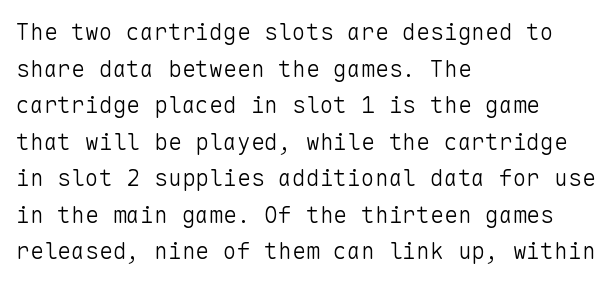
Notice how descenders clear the ascenders below comfortably — that's standard leading. Heft: none added — not bold. Posture: upright roman. The tracking reads as untouched default to a designer's eye. If you drew a ruler down the left edge, every line would touch it.
